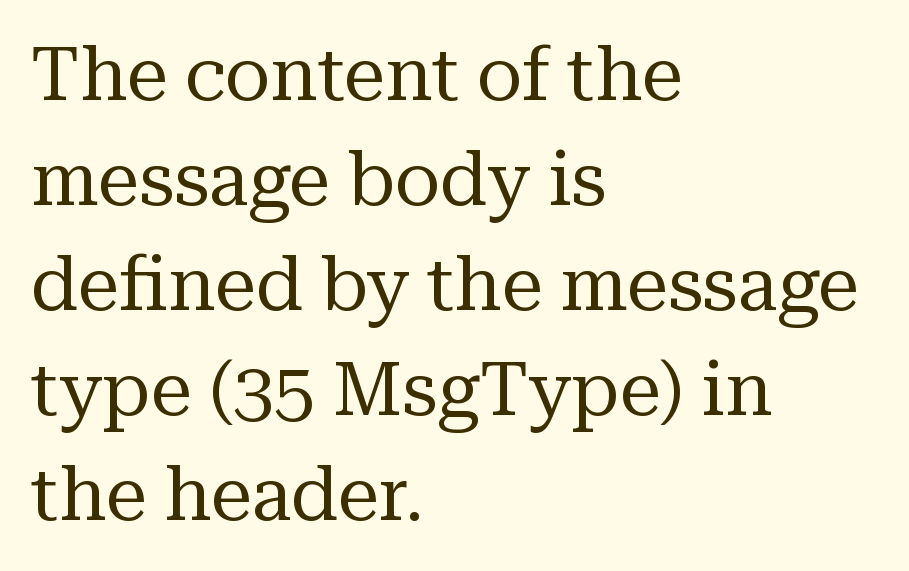
{"serif": "yes", "italic": "no", "bold": "no", "weight": "regular", "width": "normal", "stroke_contrast": "medium", "x_height": "medium", "monospaced": "no", "underline": "no", "align": "left", "line_spacing": "normal", "line_spacing_ratio": 1.42, "letter_spacing": "normal", "letter_spacing_em": 0.0, "glyph_px": 74}
